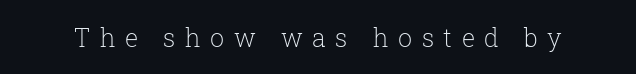
Heft: none added — not bold. Lines of text with bare space underneath. Upright lettering throughout. Here the glyphs are tracked loosely, breaking word shapes into spaced letters.
